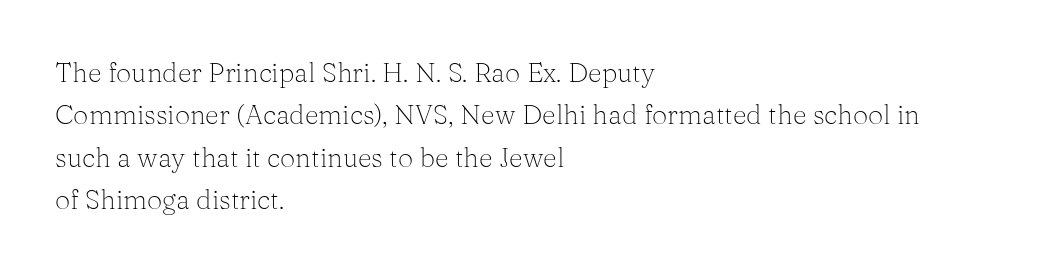
Q: Is the text bold? A: No.
Q: Is the text italic (slanted)? A: No, it is upright.
Q: Is the text underlined? A: No.
Q: How is the paragraph aligned? A: Left-aligned.
Q: Is the spacing between letters normal or unusually wide? A: Normal.
Q: Is the spacing between lines tight, normal or loose? A: Normal.
